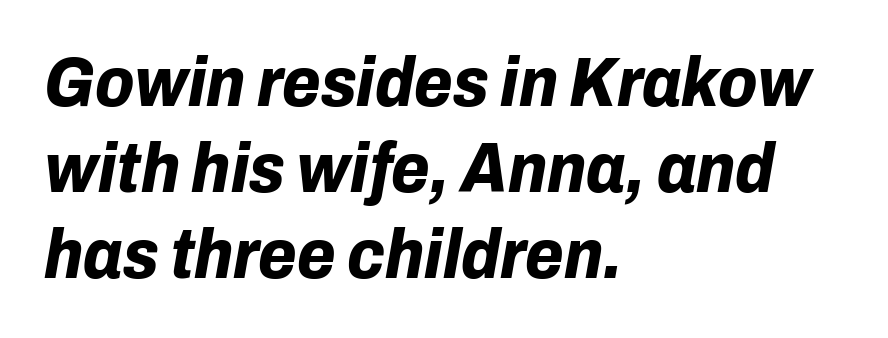
The image shows 70 px bold type, italic (leaning right); set left-aligned, line spacing 1.23x, normal letter spacing, not underlined; low stroke contrast and a medium x-height.
